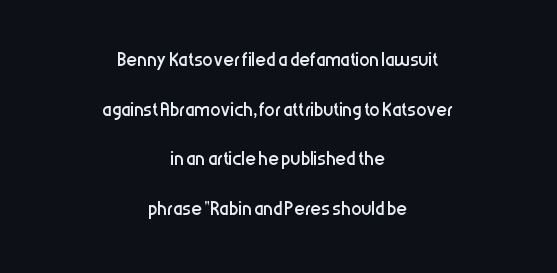
Q: Is the text bold? A: No.
Q: Is the text italic (slanted)? A: No, it is upright.
Q: Is the text underlined? A: No.
Q: How is the paragraph aligned? A: Centered.
Q: Is the spacing between letters normal or unusually wide? A: Normal.
Q: Is the spacing between lines tight, normal or loose? A: Loose.
